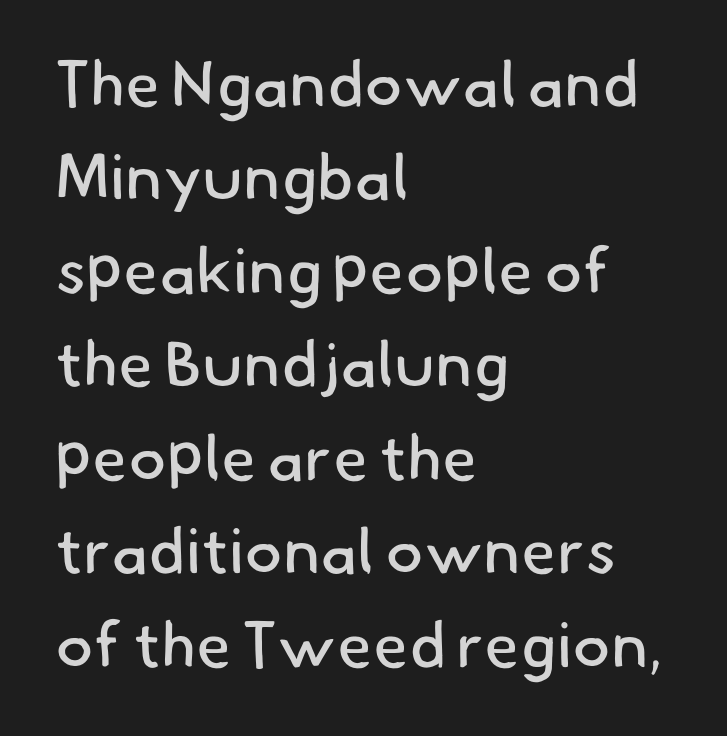
Q: Is the text bold? A: No.
Q: Is the typeface a serif or a sans-serif typeface? A: Sans-serif.
Q: Is the text underlined? A: No.
Q: How is the paragraph aligned? A: Left-aligned.
Q: Is the spacing between letters normal or unusually wide? A: Normal.
Q: Is the spacing between lines tight, normal or loose? A: Normal.
Q: Width (condensed, normal, or wide)? A: Normal.
Q: Stroke contrast? A: Low.
Q: x-height? A: Small.
Q: Monospaced? A: No.
